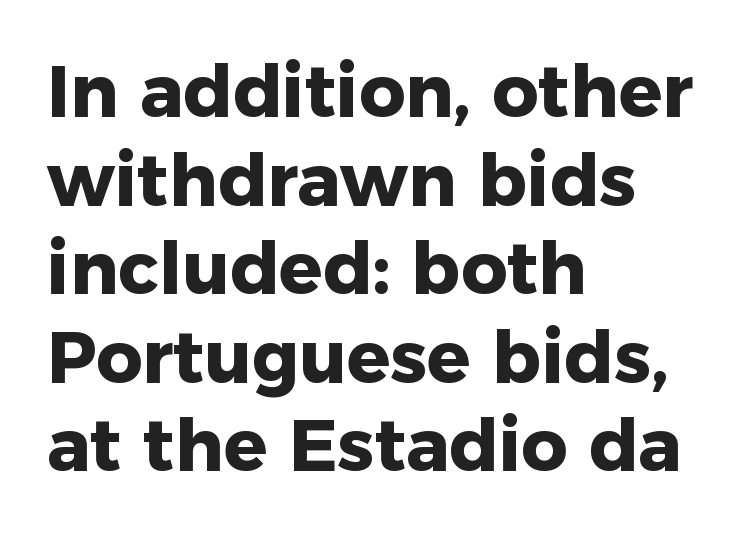
The image shows 72 px heavy sans-serif type, upright; set left-aligned, line spacing 1.23x, normal letter spacing, not underlined; low stroke contrast and a medium x-height.
